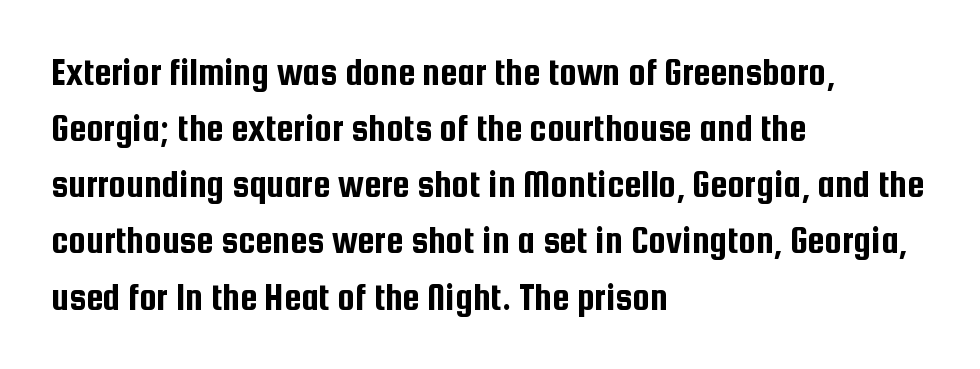
Q: Is the text italic (slanted)? A: No, it is upright.
Q: Is the typeface a serif or a sans-serif typeface? A: Sans-serif.
Q: Is the text underlined? A: No.
Q: How is the paragraph aligned? A: Left-aligned.
Q: Is the spacing between letters normal or unusually wide? A: Normal.
Q: Is the spacing between lines tight, normal or loose? A: Normal.
Q: Width (condensed, normal, or wide)? A: Condensed.
Q: Stroke contrast? A: Low.
Q: x-height? A: Medium.
Q: Monospaced? A: No.
